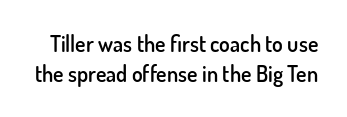
The image shows 22 px text type, upright; set normal line spacing (1.36x), normal letter spacing, not underlined.
